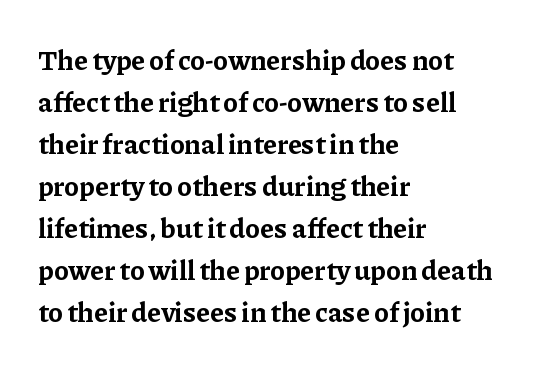
Q: Is the text bold? A: Yes.
Q: Is the text italic (slanted)? A: No, it is upright.
Q: Is the typeface a serif or a sans-serif typeface? A: Serif.
Q: Is the text underlined? A: No.
Q: How is the paragraph aligned? A: Left-aligned.
Q: Is the spacing between letters normal or unusually wide? A: Normal.
Q: Is the spacing between lines tight, normal or loose? A: Normal.
Q: Width (condensed, normal, or wide)? A: Normal.
Q: Stroke contrast? A: Low.
Q: x-height? A: Medium.
Q: Monospaced? A: No.
